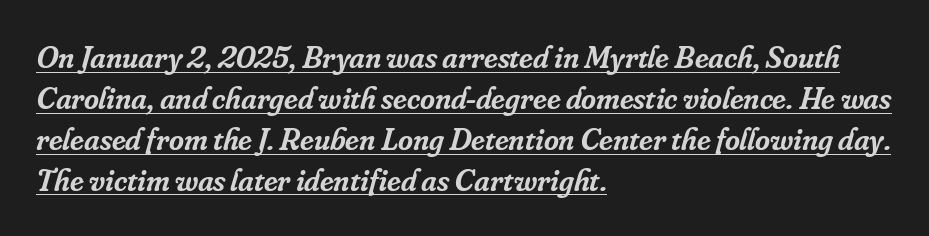
Q: Is the text bold? A: Semi-bold.
Q: Is the text italic (slanted)? A: Yes, it leans right by about 16 degrees.
Q: Is the typeface a serif or a sans-serif typeface? A: Serif.
Q: Is the text underlined? A: Yes.
Q: How is the paragraph aligned? A: Left-aligned.
Q: Is the spacing between letters normal or unusually wide? A: Normal.
Q: Is the spacing between lines tight, normal or loose? A: Normal.
Q: Width (condensed, normal, or wide)? A: Normal.
Q: Stroke contrast? A: Low.
Q: x-height? A: Small.
Q: Monospaced? A: No.
